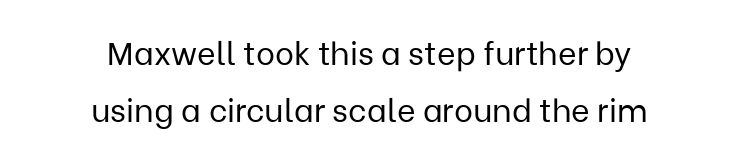
{"serif": "no", "italic": "no", "bold": "no", "weight": "regular", "width": "normal", "stroke_contrast": "low", "x_height": "medium", "monospaced": "no", "underline": "no", "align": "center", "line_spacing_ratio": 1.78, "letter_spacing": "normal", "letter_spacing_em": 0.0, "glyph_px": 32}
